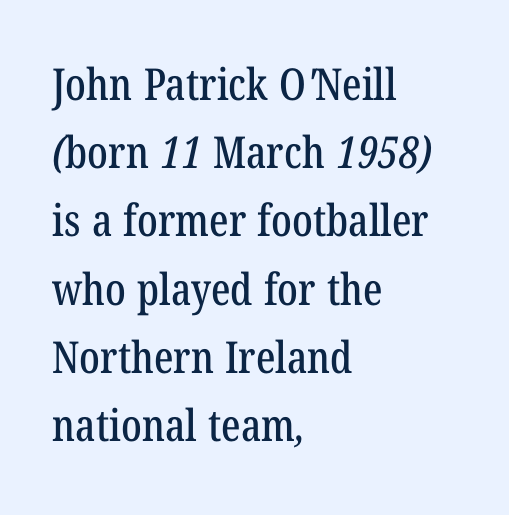
Q: Is the typeface a serif or a sans-serif typeface? A: Serif.
Q: Is the text underlined? A: No.
Q: How is the paragraph aligned? A: Left-aligned.
Q: Is the spacing between letters normal or unusually wide? A: Normal.
Q: Is the spacing between lines tight, normal or loose? A: Normal.
Q: Width (condensed, normal, or wide)? A: Condensed.
Q: Stroke contrast? A: Low.
Q: x-height? A: Medium.
Q: Monospaced? A: No.
